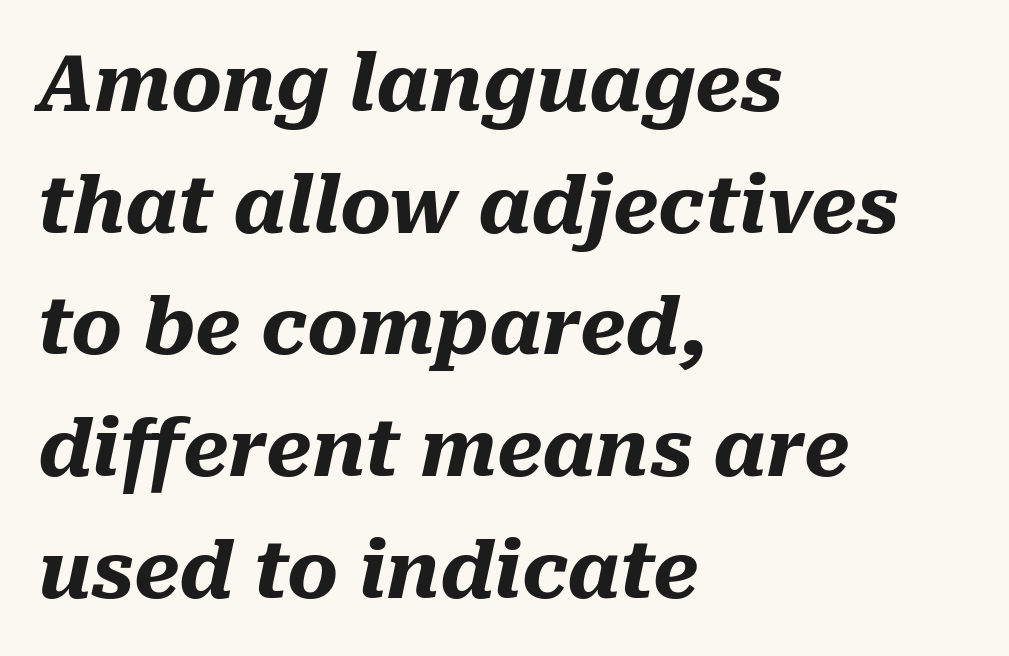
{"italic": "yes", "lean": "right", "slant_degrees": 10, "bold": "yes", "weight": "heavy", "width": "normal", "stroke_contrast": "medium", "x_height": "medium", "monospaced": "no", "underline": "no", "align": "left", "line_spacing": "normal", "line_spacing_ratio": 1.56, "letter_spacing": "normal", "letter_spacing_em": 0.0, "glyph_px": 78}
